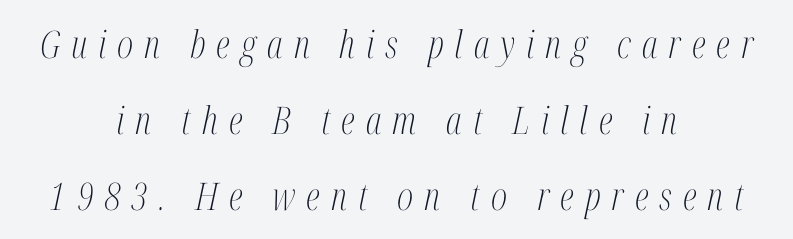
{"serif": "yes", "italic": "yes", "lean": "right", "slant_degrees": 12, "bold": "no", "weight": "light", "width": "condensed", "stroke_contrast": "medium", "x_height": "medium", "monospaced": "no", "underline": "no", "align": "center", "line_spacing": "loose", "line_spacing_ratio": 2.0, "letter_spacing": "wide", "letter_spacing_em": 0.29, "glyph_px": 38}
